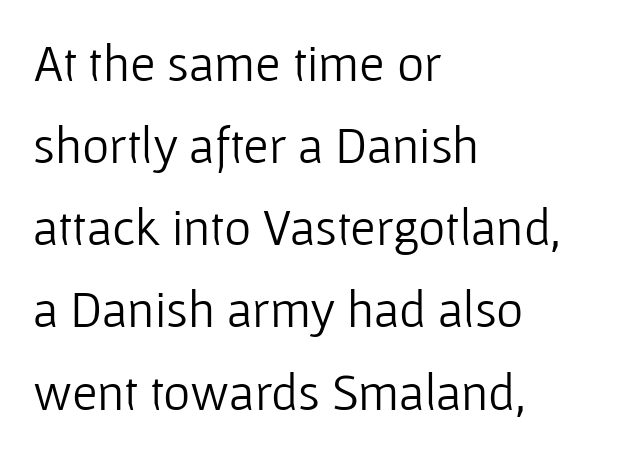
Q: Is the text bold? A: No.
Q: Is the text italic (slanted)? A: No, it is upright.
Q: Is the typeface a serif or a sans-serif typeface? A: Sans-serif.
Q: Is the text underlined? A: No.
Q: How is the paragraph aligned? A: Left-aligned.
Q: Is the spacing between letters normal or unusually wide? A: Normal.
Q: Is the spacing between lines tight, normal or loose? A: Normal.
Q: Width (condensed, normal, or wide)? A: Normal.
Q: Stroke contrast? A: Low.
Q: x-height? A: Medium.
Q: Monospaced? A: No.
